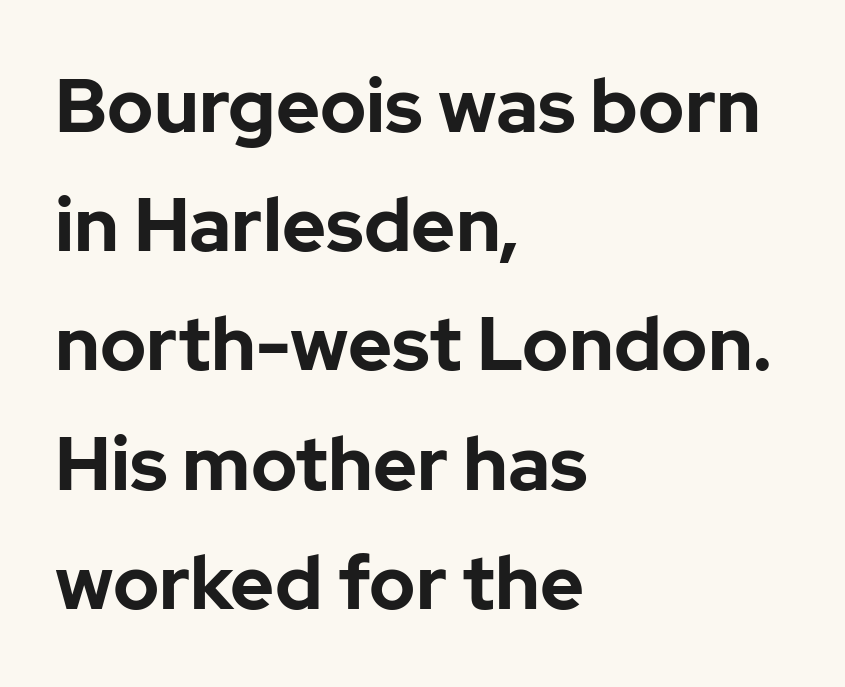
The image shows 75 px bold sans-serif type, upright; set left-aligned, normal line spacing (1.59x), normal letter spacing, not underlined; low stroke contrast and a medium x-height.
